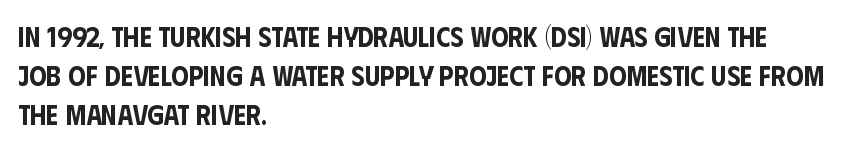
{"serif": "no", "italic": "no", "width": "condensed", "stroke_contrast": "low", "x_height": "large", "monospaced": "no", "underline": "no", "align": "left", "line_spacing": "normal", "line_spacing_ratio": 1.4, "letter_spacing": "normal", "letter_spacing_em": 0.0, "glyph_px": 28}
